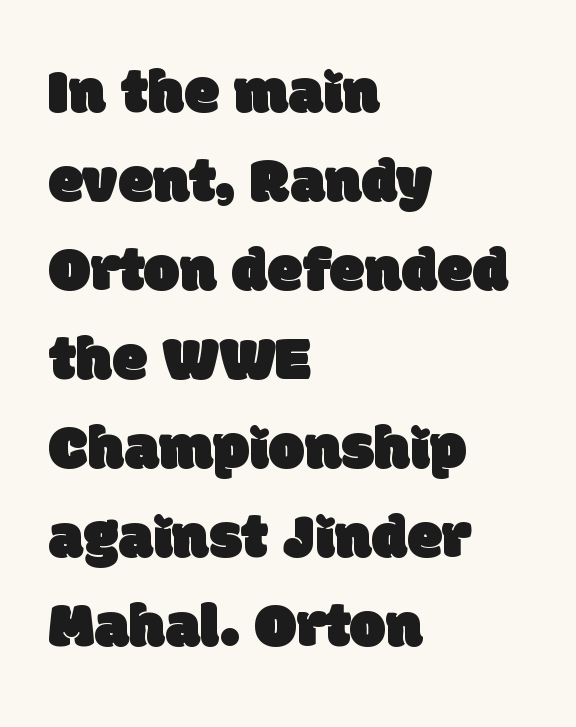
Q: Is the typeface a serif or a sans-serif typeface? A: Sans-serif.
Q: Is the text underlined? A: No.
Q: How is the paragraph aligned? A: Left-aligned.
Q: Is the spacing between letters normal or unusually wide? A: Normal.
Q: Is the spacing between lines tight, normal or loose? A: Normal.
Q: Width (condensed, normal, or wide)? A: Normal.
Q: Stroke contrast? A: Low.
Q: x-height? A: Large.
Q: Monospaced? A: No.
